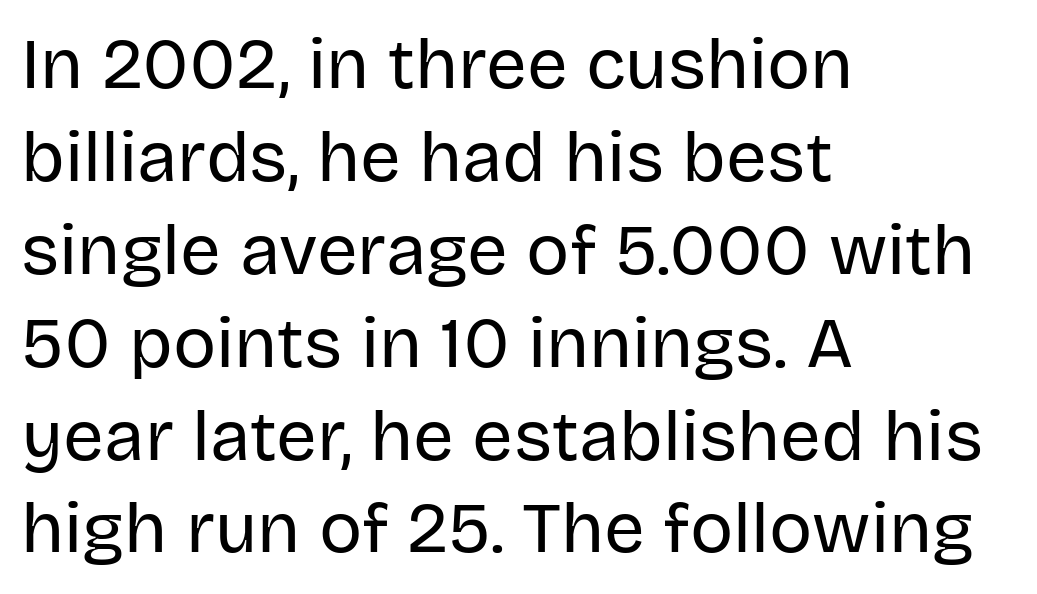
{"serif": "no", "italic": "no", "bold": "no", "weight": "regular", "width": "normal", "stroke_contrast": "low", "x_height": "large", "monospaced": "no", "underline": "no", "align": "left", "line_spacing": "normal", "line_spacing_ratio": 1.29, "letter_spacing": "normal", "letter_spacing_em": 0.0, "glyph_px": 72}
